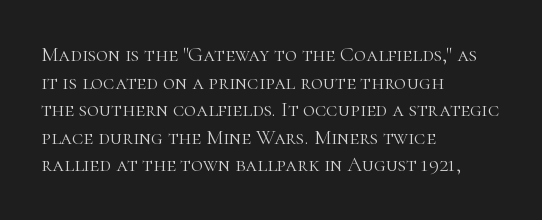
The image shows 21 px text type, upright; set left-aligned, normal line spacing (1.31x), normal letter spacing, not underlined.
